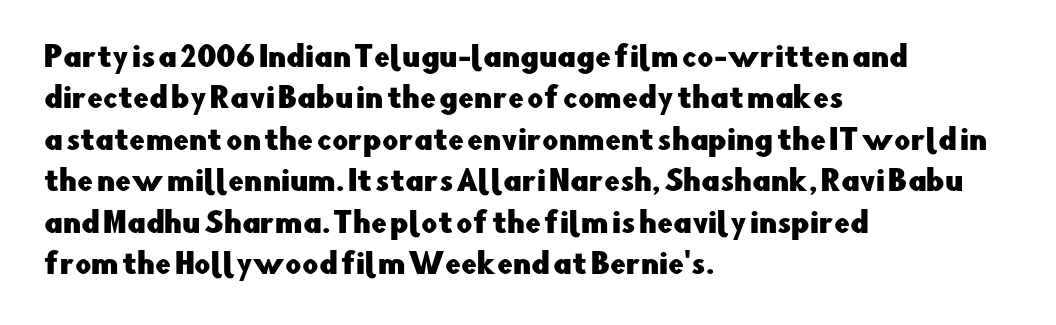
{"serif": "no", "italic": "no", "width": "normal", "stroke_contrast": "low", "x_height": "small", "monospaced": "no", "underline": "no", "align": "left", "line_spacing": "normal", "line_spacing_ratio": 1.48, "letter_spacing": "normal", "letter_spacing_em": 0.0, "glyph_px": 28}
